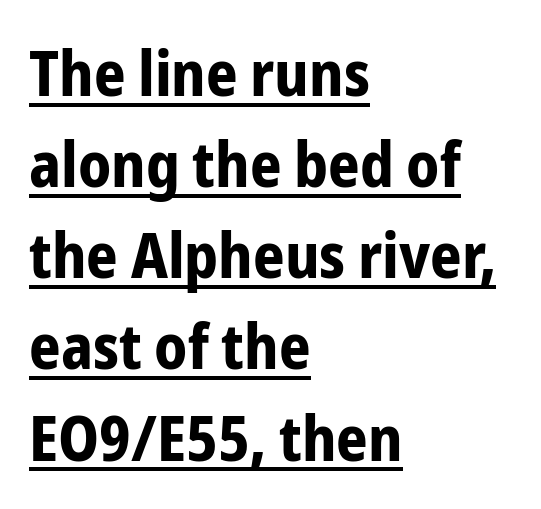
How would I describe the line gaps? Plain and ordinary. A rule runs beneath these lines of type. One-word summary of the alignment: left. Tracking here is standard; glyphs follow each other at the usual distance. Posture: vertical. What weight is shown? A full bold with thick strokes.
